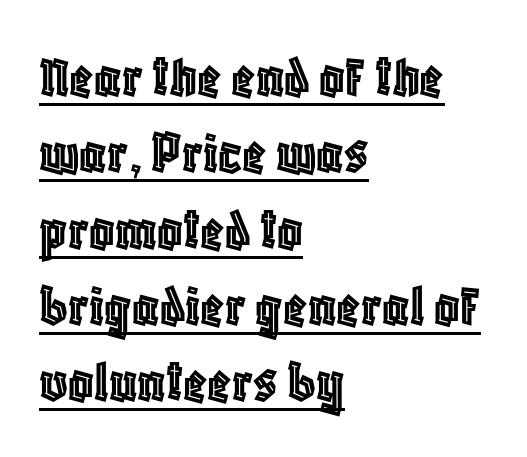
Q: Is the text italic (slanted)? A: No, it is upright.
Q: Is the text underlined? A: Yes.
Q: How is the paragraph aligned? A: Left-aligned.
Q: Is the spacing between letters normal or unusually wide? A: Normal.
Q: Width (condensed, normal, or wide)? A: Condensed.
Q: x-height? A: Large.
Q: Monospaced? A: No.
